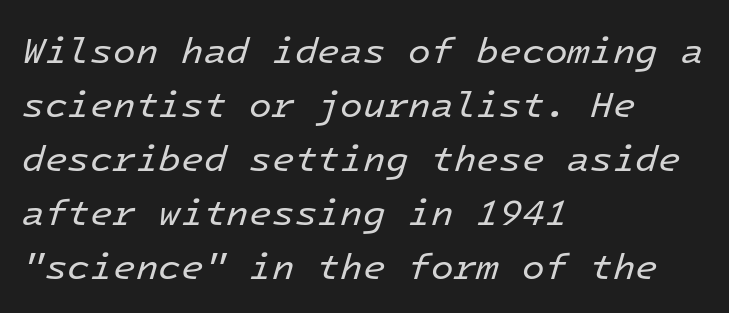
Italic? Definitely — the glyphs are oblique. The letters look calm and open, with moderate or lighter stems. Looks like terminal output: every glyph gets an equal slot. Left-aligned paragraph, ragged on the right.
